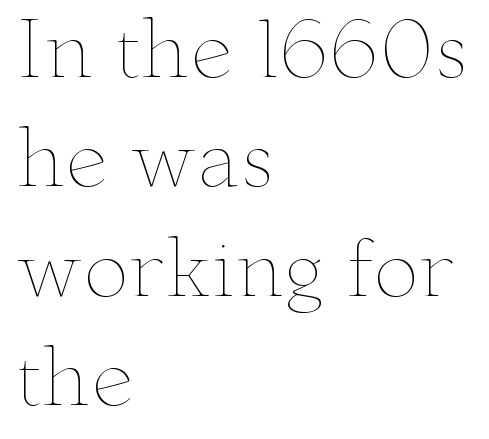
{"italic": "no", "bold": "no", "weight": "thin", "width": "wide", "stroke_contrast": "low", "x_height": "small", "monospaced": "no", "underline": "no", "align": "left", "line_spacing": "normal", "line_spacing_ratio": 1.42, "letter_spacing": "normal", "letter_spacing_em": 0.0, "glyph_px": 77}
